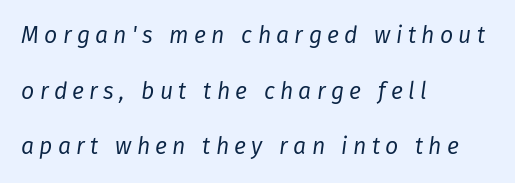
Q: Is the text bold? A: No.
Q: Is the text italic (slanted)? A: Yes, it leans right by about 8 degrees.
Q: Is the text underlined? A: No.
Q: How is the paragraph aligned? A: Left-aligned.
Q: Is the spacing between letters normal or unusually wide? A: Unusually wide.
Q: Is the spacing between lines tight, normal or loose? A: Loose.
